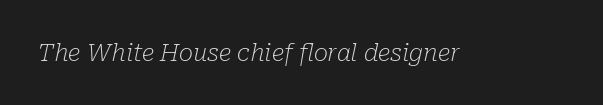
The axis of the letterforms is tilted away from vertical. The tracking reads as untouched default to a designer's eye. Unmarked baselines from the first word to the last. The cut favours lightness, reaching ordinary text weight at its darkest.
